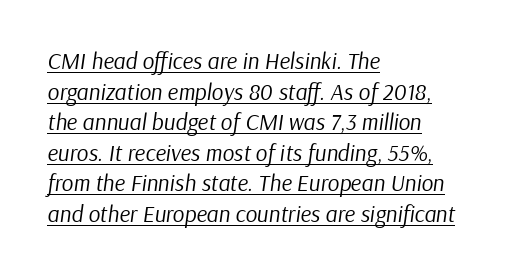
The image shows 23 px text type, italic (leaning right); set left-aligned, normal line spacing (1.33x), normal letter spacing, underlined.
